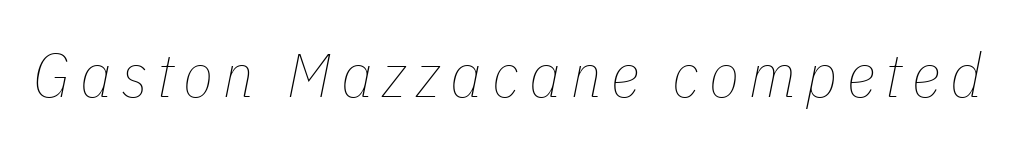
{"italic": "yes", "lean": "right", "slant_degrees": 11, "bold": "no", "weight": "thin", "width": "condensed", "stroke_contrast": "low", "x_height": "medium", "monospaced": "no", "underline": "no", "glyph_px": 62}
